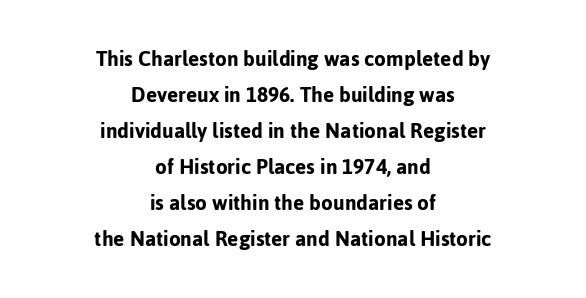
{"italic": "no", "underline": "no", "align": "center", "line_spacing": "normal", "line_spacing_ratio": 1.5, "letter_spacing": "normal", "letter_spacing_em": 0.0, "glyph_px": 24}
